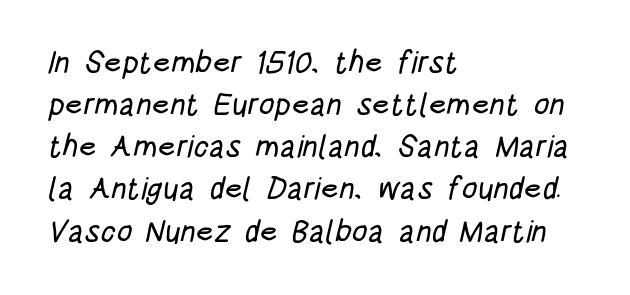
The image shows 31 px condensed sans-serif type; set left-aligned, normal line spacing (1.36x), normal letter spacing, not underlined; low stroke contrast and a large x-height.
